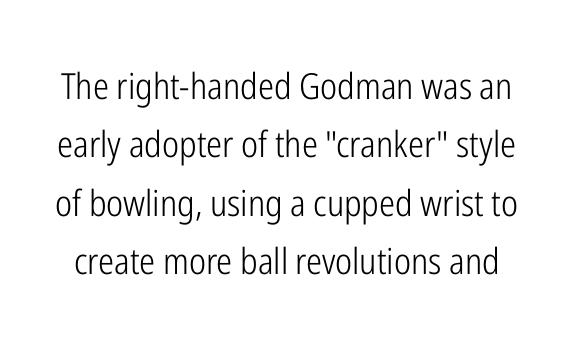
{"serif": "no", "italic": "no", "bold": "no", "weight": "light", "width": "condensed", "stroke_contrast": "low", "x_height": "medium", "monospaced": "no", "underline": "no", "line_spacing": "normal", "line_spacing_ratio": 1.62, "letter_spacing": "normal", "letter_spacing_em": 0.0, "glyph_px": 36}
